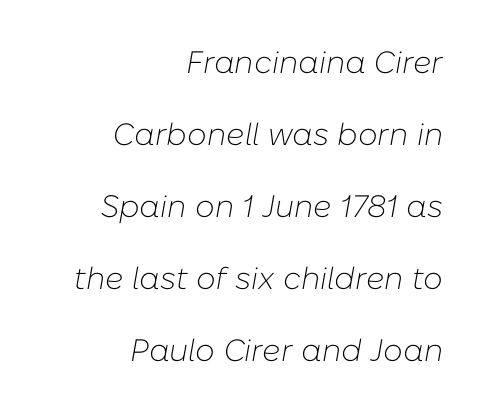
Q: Is the text bold? A: No.
Q: Is the text italic (slanted)? A: Yes, it leans right by about 10 degrees.
Q: Is the text underlined? A: No.
Q: How is the paragraph aligned? A: Right-aligned.
Q: Is the spacing between letters normal or unusually wide? A: Normal.
Q: Is the spacing between lines tight, normal or loose? A: Loose.
Q: Width (condensed, normal, or wide)? A: Normal.
Q: Stroke contrast? A: Low.
Q: x-height? A: Medium.
Q: Monospaced? A: No.
